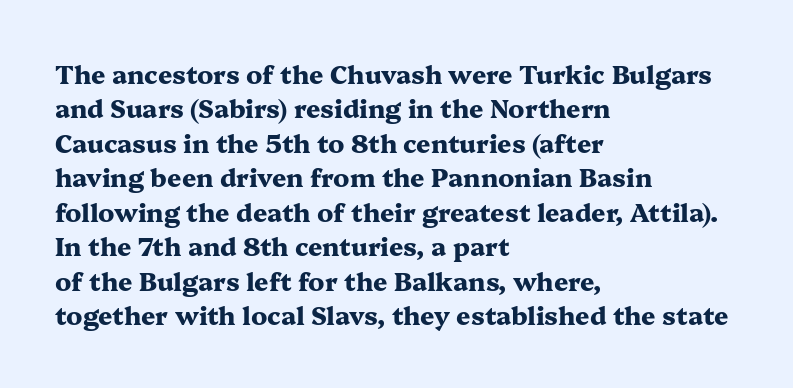
Q: Is the text bold? A: Yes.
Q: Is the text italic (slanted)? A: No, it is upright.
Q: Is the text underlined? A: No.
Q: How is the paragraph aligned? A: Left-aligned.
Q: Is the spacing between letters normal or unusually wide? A: Normal.
Q: Is the spacing between lines tight, normal or loose? A: Normal.
